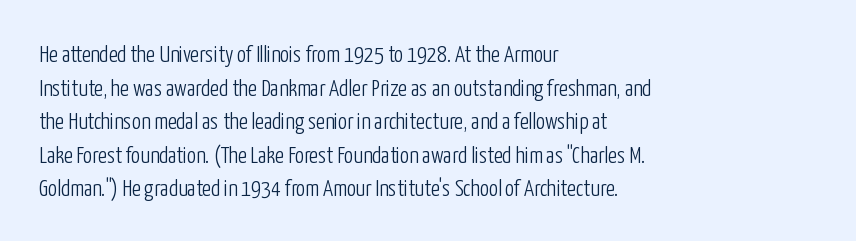
Q: Is the text bold? A: No.
Q: Is the text italic (slanted)? A: No, it is upright.
Q: Is the text underlined? A: No.
Q: How is the paragraph aligned? A: Left-aligned.
Q: Is the spacing between letters normal or unusually wide? A: Normal.
Q: Is the spacing between lines tight, normal or loose? A: Normal.
